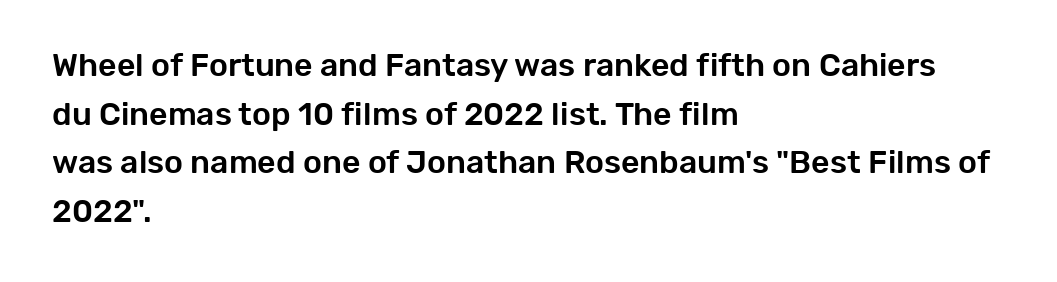
Caption: multi-line text, flush left, ragged right. The gaps between neighbouring characters are ordinary and unremarkable. Unmarked baselines from the first word to the last. The font family rendered here belongs to the sans-serif group.
